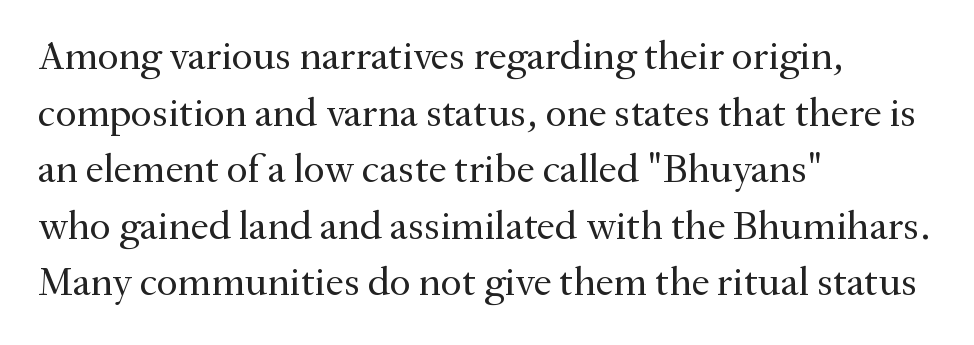
Nobody drew a line under any word here. Varying glyph widths throughout — classic text-font behaviour. Summary of vertical rhythm: regular, with standard interline spacing. The letters carry serifs — small finishing strokes at the ends of their stems. Words appear dense and cohesive because spacing is normal. Letters have the restrained weight of plain body copy at most.
